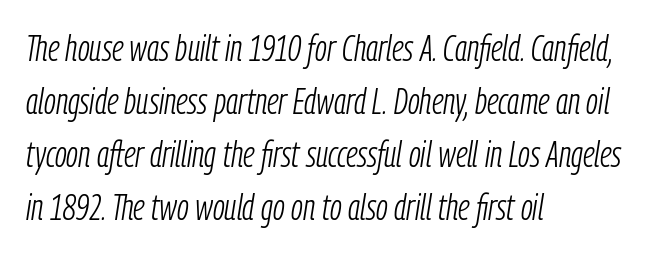
Rule under the text: the space is simply empty. The passage shown leans; its letterforms are oblique. These lines stack with their left ends in a neat column. How are the letters spaced? Ordinarily, with no added tracking. You could not count columns in this text — the font is proportionally spaced.
